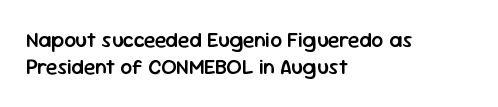
{"italic": "no", "bold": "semi", "underline": "no", "align": "left", "line_spacing": "normal", "line_spacing_ratio": 1.27, "letter_spacing": "normal", "letter_spacing_em": 0.0, "glyph_px": 21}
